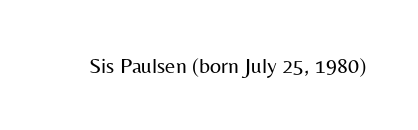
{"italic": "no", "bold": "no", "underline": "no", "letter_spacing": "normal", "letter_spacing_em": 0.0, "glyph_px": 22}
